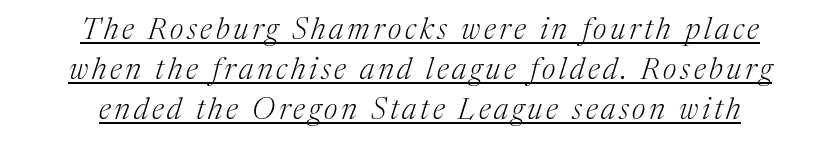
The image shows 30 px light serif type, italic (leaning right); set centered, normal line spacing (1.34x), underlined; medium stroke contrast and a medium x-height.
